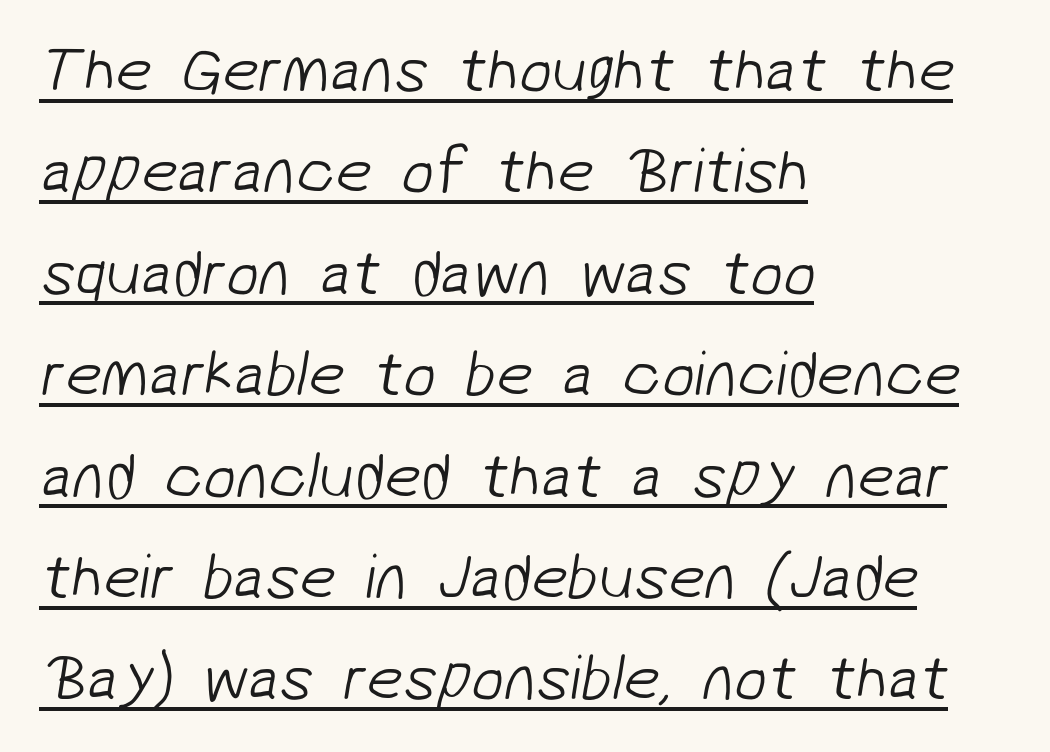
The image shows 65 px light sans-serif type; set left-aligned, normal line spacing (1.56x), normal letter spacing, underlined; low stroke contrast and a medium x-height.
